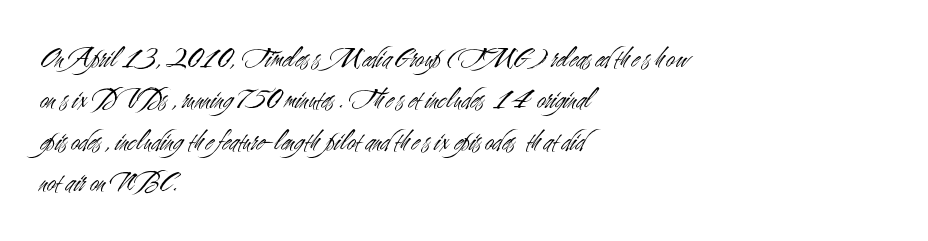
{"serif": "no", "bold": "no", "weight": "light", "width": "condensed", "stroke_contrast": "medium", "x_height": "small", "monospaced": "no", "underline": "no", "align": "left", "line_spacing": "normal", "line_spacing_ratio": 1.38, "letter_spacing": "normal", "letter_spacing_em": 0.0, "glyph_px": 30}
